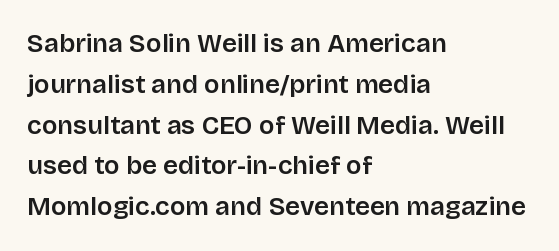
Q: Is the text italic (slanted)? A: No, it is upright.
Q: Is the text underlined? A: No.
Q: How is the paragraph aligned? A: Left-aligned.
Q: Is the spacing between letters normal or unusually wide? A: Normal.
Q: Is the spacing between lines tight, normal or loose? A: Normal.
